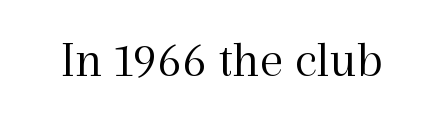
{"serif": "yes", "italic": "no", "bold": "no", "weight": "light", "width": "normal", "x_height": "medium", "monospaced": "no", "underline": "no", "letter_spacing": "normal", "letter_spacing_em": 0.0, "glyph_px": 52}
